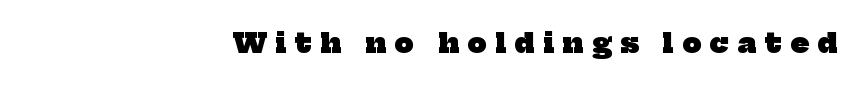
{"bold": "yes", "underline": "no", "align": "right", "letter_spacing": "wide", "letter_spacing_em": 0.32, "glyph_px": 27}
